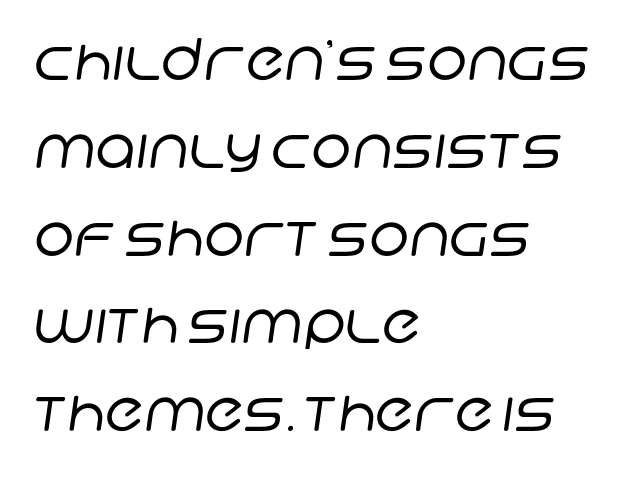
The image shows 57 px regular-weight sans-serif type; set left-aligned, normal line spacing (1.54x), normal letter spacing, not underlined; low stroke contrast and a large x-height.
